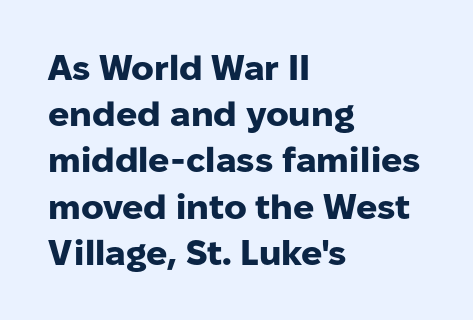
Q: Is the text bold? A: Yes.
Q: Is the text italic (slanted)? A: No, it is upright.
Q: Is the typeface a serif or a sans-serif typeface? A: Sans-serif.
Q: Is the text underlined? A: No.
Q: How is the paragraph aligned? A: Left-aligned.
Q: Is the spacing between letters normal or unusually wide? A: Normal.
Q: Is the spacing between lines tight, normal or loose? A: Normal.
Q: Width (condensed, normal, or wide)? A: Normal.
Q: Stroke contrast? A: Low.
Q: x-height? A: Medium.
Q: Monospaced? A: No.
